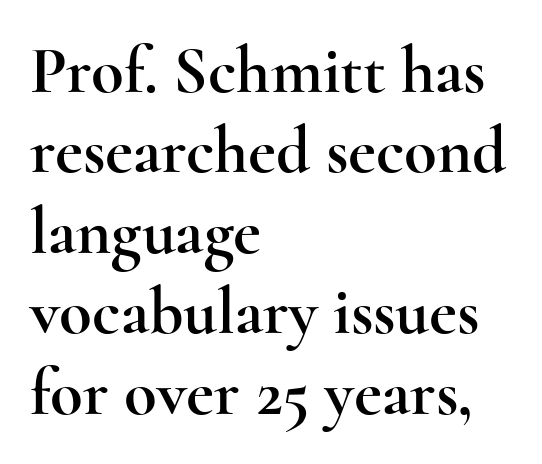
Q: Is the text italic (slanted)? A: No, it is upright.
Q: Is the typeface a serif or a sans-serif typeface? A: Serif.
Q: Is the text underlined? A: No.
Q: How is the paragraph aligned? A: Left-aligned.
Q: Is the spacing between letters normal or unusually wide? A: Normal.
Q: Width (condensed, normal, or wide)? A: Wide.
Q: x-height? A: Small.
Q: Monospaced? A: No.
